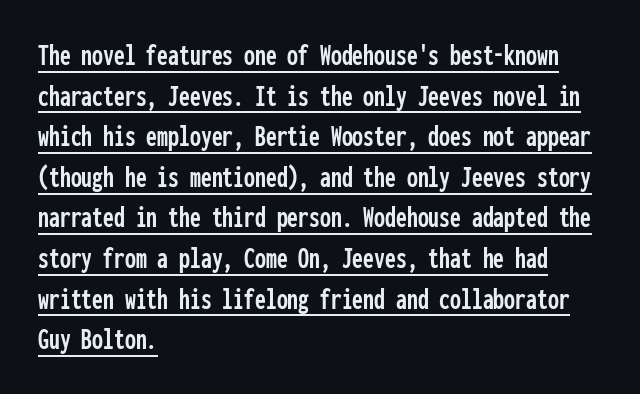
{"serif": "no", "italic": "no", "width": "condensed", "stroke_contrast": "low", "x_height": "medium", "monospaced": "yes", "underline": "yes", "align": "left", "line_spacing": "normal", "line_spacing_ratio": 1.31, "letter_spacing": "normal", "letter_spacing_em": 0.0, "glyph_px": 31}
